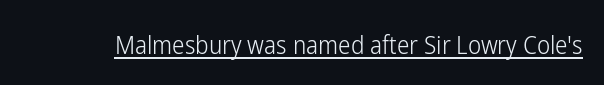
The letterforms sit at book weight or below. Posture: upright roman. Here the glyphs are tracked normally, forming tight word shapes. The words here are underlined.
